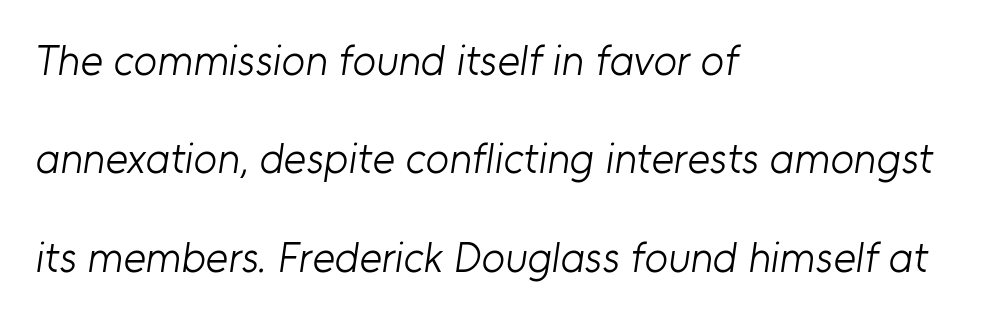
Underlining? Definitely not there. Honestly, the letter spacing is just normal — you wouldn't notice it. The passage shown is not bold in any degree. Where is the straight margin? On the left. Honestly, the rows look like they've been pulled way apart.
